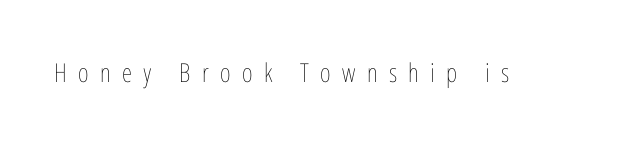
{"italic": "no", "bold": "no", "underline": "no", "letter_spacing": "wide", "letter_spacing_em": 0.44, "glyph_px": 26}
